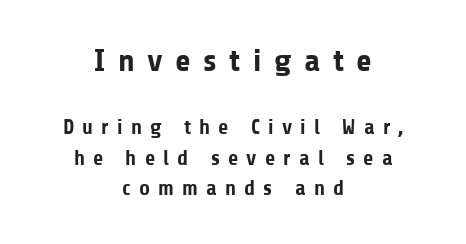
The image shows 32 px bold sans-serif type, upright; set centered, normal line spacing (1.47x), unusually wide letter spacing (+0.39 em), not underlined; the first (top) block is 1.52x larger; low stroke contrast and a medium x-height.
